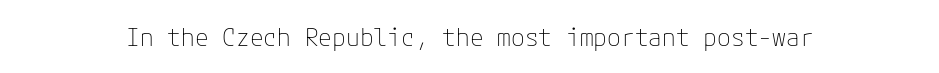
Q: Is the text bold? A: No.
Q: Is the text italic (slanted)? A: No, it is upright.
Q: Is the text underlined? A: No.
Q: Is the spacing between letters normal or unusually wide? A: Normal.
